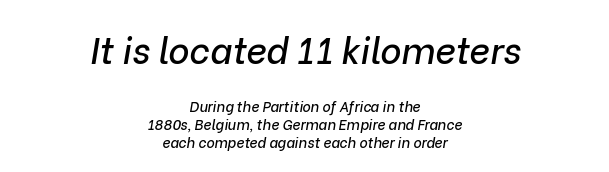
Q: Is the text italic (slanted)? A: Yes, it leans right by about 9 degrees.
Q: Is the text underlined? A: No.
Q: How is the paragraph aligned? A: Centered.
Q: Is the spacing between letters normal or unusually wide? A: Normal.
Q: Is the spacing between lines tight, normal or loose? A: Normal.
Q: Which block of text is set in a larger size, the first (top) or the second (bottom)? A: The first (top) one.
Q: Width (condensed, normal, or wide)? A: Normal.
Q: Stroke contrast? A: Low.
Q: x-height? A: Medium.
Q: Monospaced? A: No.
